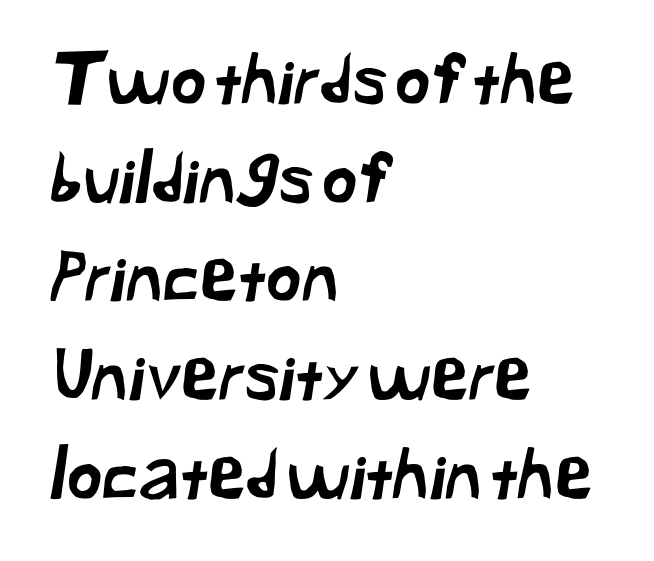
Leading matches the norm, producing a regular column. If you drew a ruler down the left edge, every line would touch it. The letters sit at their default tracking, neither squeezed nor spread. Descenders are the only things crossing below the line. Typographically, this falls in the sans-serif category. You could not count columns in this text — the font is proportionally spaced.
